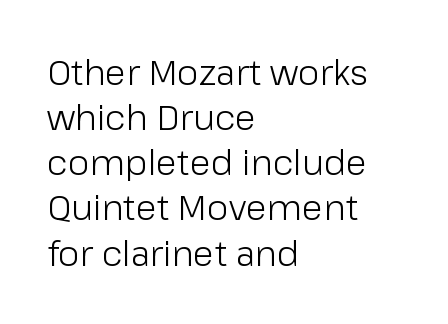
Q: Is the text bold? A: No.
Q: Is the text italic (slanted)? A: No, it is upright.
Q: Is the typeface a serif or a sans-serif typeface? A: Sans-serif.
Q: Is the text underlined? A: No.
Q: How is the paragraph aligned? A: Left-aligned.
Q: Is the spacing between letters normal or unusually wide? A: Normal.
Q: Is the spacing between lines tight, normal or loose? A: Normal.
Q: Width (condensed, normal, or wide)? A: Normal.
Q: Stroke contrast? A: Low.
Q: x-height? A: Medium.
Q: Monospaced? A: No.
